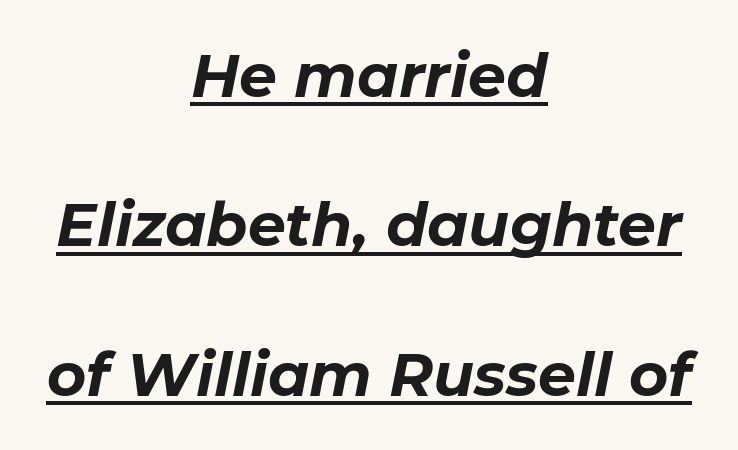
{"italic": "yes", "lean": "right", "slant_degrees": 11, "bold": "yes", "weight": "bold", "width": "normal", "stroke_contrast": "low", "x_height": "medium", "monospaced": "no", "underline": "yes", "align": "center", "line_spacing": "loose", "line_spacing_ratio": 2.49, "letter_spacing": "normal", "letter_spacing_em": 0.0, "glyph_px": 60}
